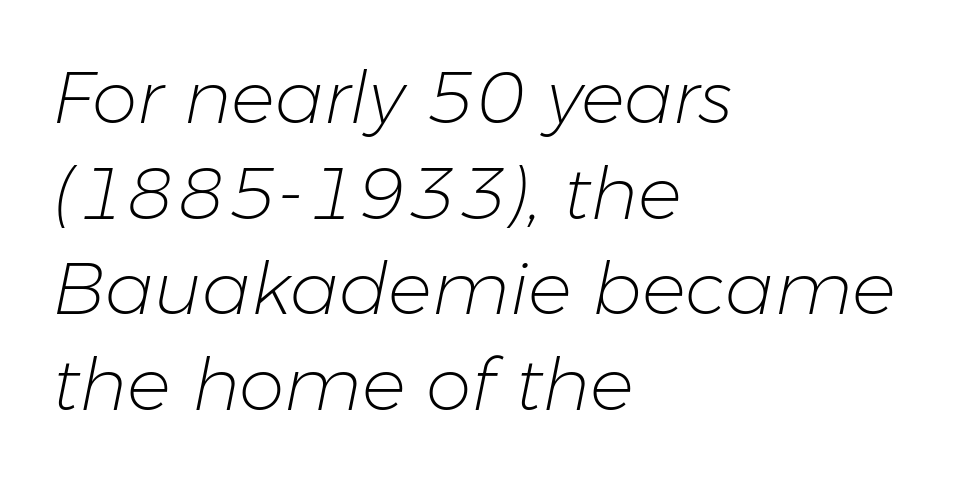
The typeface has the unassuming heft of standard copy or less. Looks like regular typesetting: each glyph gets only the width it needs. The typesetter chose a ragged-right arrangement here. In terms of letterspacing, this is plain default setting.
